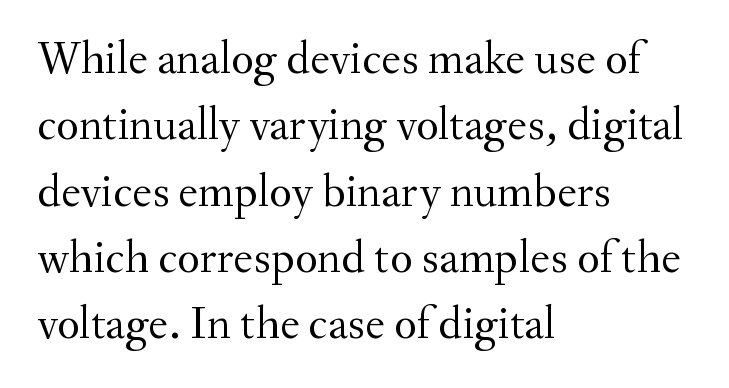
{"serif": "yes", "italic": "no", "bold": "no", "weight": "regular", "width": "normal", "stroke_contrast": "medium", "x_height": "small", "monospaced": "no", "underline": "no", "align": "left", "line_spacing": "normal", "line_spacing_ratio": 1.41, "letter_spacing": "normal", "letter_spacing_em": 0.0, "glyph_px": 47}
